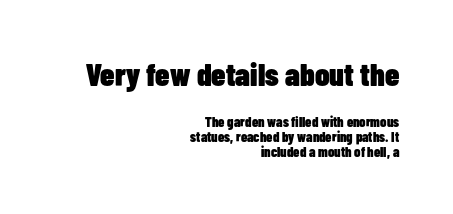
Is the type bold? Yes — the strokes are clearly thick and heavy. Is the block centered? No — it sits flush against the right margin. Note: larger setting up top, smaller setting below. A typesetter would call this proportional, since set widths differ per character.
